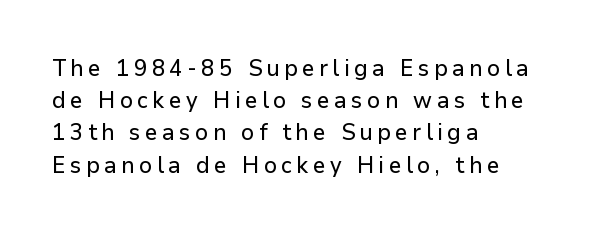
The image shows 23 px text type, upright; set left-aligned, normal line spacing (1.4x), unusually wide letter spacing (+0.2 em), not underlined.
